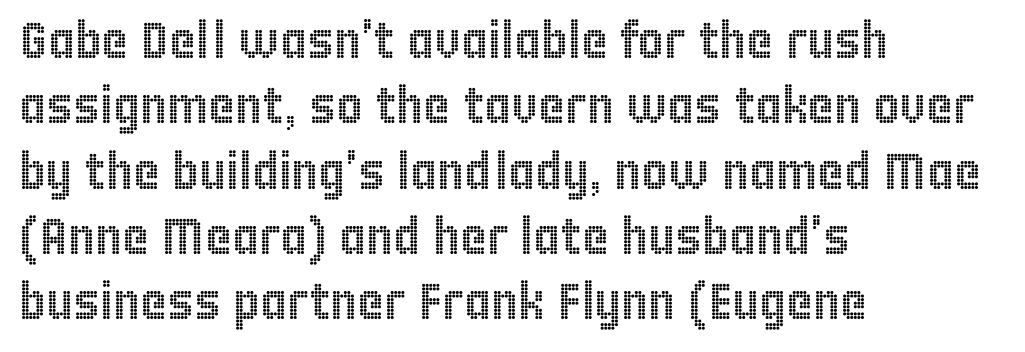
Honestly, the letter spacing is just normal — you wouldn't notice it. A clean baseline with only descenders dipping below it. The face used here is proportionally spaced, like ordinary book or web type. Does the leading feel generous? No, just average.
